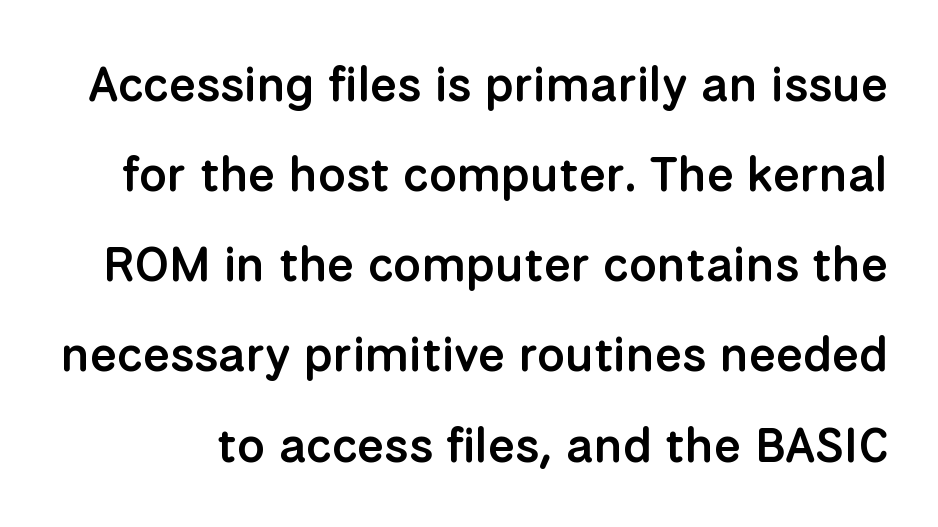
Letter spacing: default. Beneath every word, the page is bare. No feet cap the strokes, marking this as sans-serif type. Italic: no, the glyphs are upright roman.
